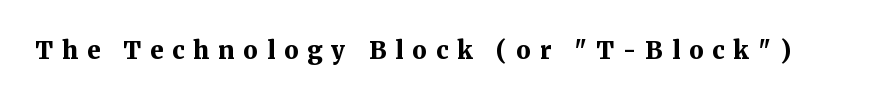
The strip under each line holds only bare page. Between one letter and the next there's a generous, obvious gap. You'd pick this weight for a headline — it's a proper bold. Posture: upright roman.
